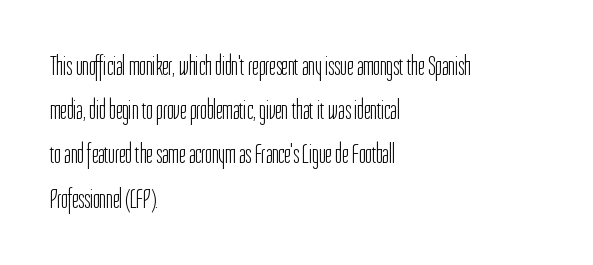
The image shows 28 px light, condensed sans-serif type, upright; set left-aligned, normal line spacing (1.58x), normal letter spacing, not underlined; low stroke contrast and a medium x-height.
